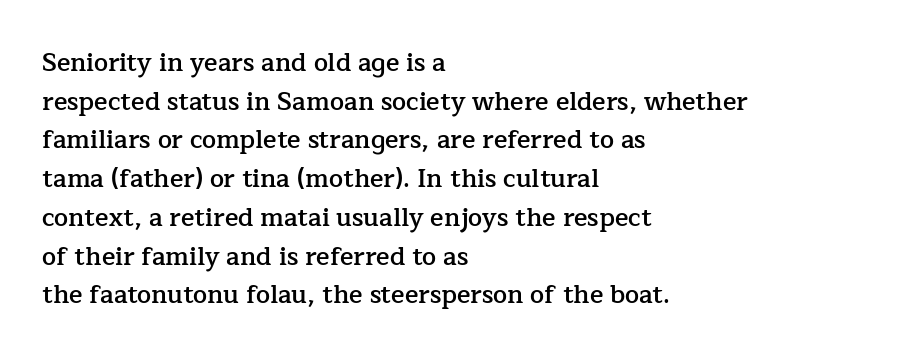
Q: Is the text bold? A: Semi-bold.
Q: Is the text italic (slanted)? A: No, it is upright.
Q: Is the text underlined? A: No.
Q: How is the paragraph aligned? A: Left-aligned.
Q: Is the spacing between letters normal or unusually wide? A: Normal.
Q: Is the spacing between lines tight, normal or loose? A: Normal.
